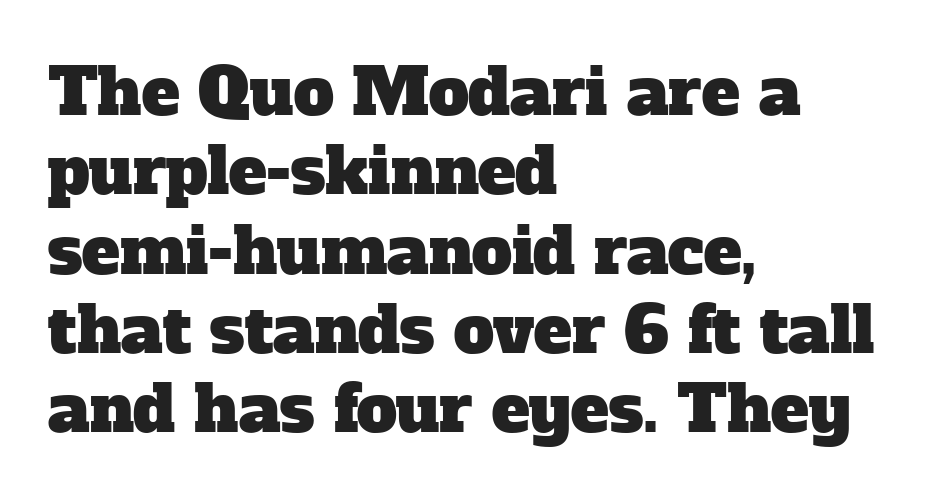
The image shows 64 px serif type; set left-aligned, line spacing 1.24x, normal letter spacing, not underlined; low stroke contrast and a medium x-height.
